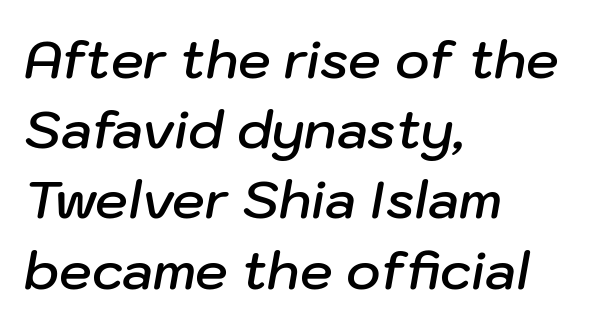
The image shows 52 px semibold type, italic (leaning right); set left-aligned, normal line spacing (1.35x), normal letter spacing, not underlined; low stroke contrast and a medium x-height.
